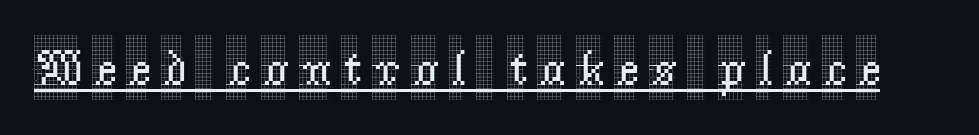
The passage shown is typed in a proportional face where columns would drift. Honestly, the letter spacing is so wide it's the main thing you notice. Underlined type. Ascenders rise straight up at ninety degrees. This rendering employs a face with finishing strokes, i.e., a serif.
